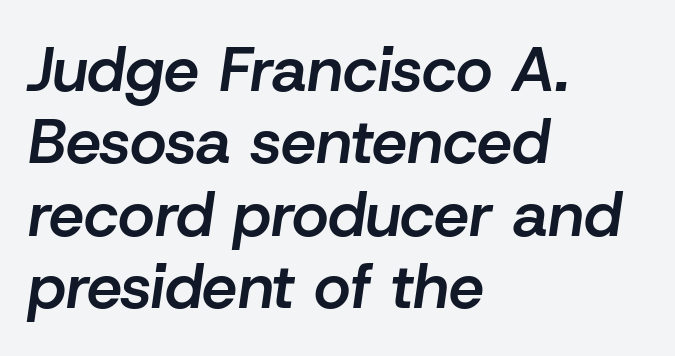
If you drew a ruler down the left edge, every line would touch it. Any mark beneath the type? The region is blank. Semibold letterforms, between regular and bold. These lines keep a tight, regular rhythm from letter to letter.
